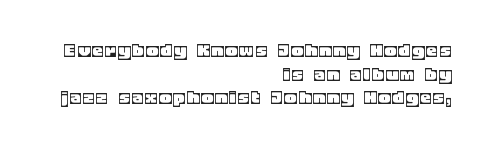
The image shows 21 px text type, upright; set right-aligned, tight line spacing (1.12x), not underlined.
